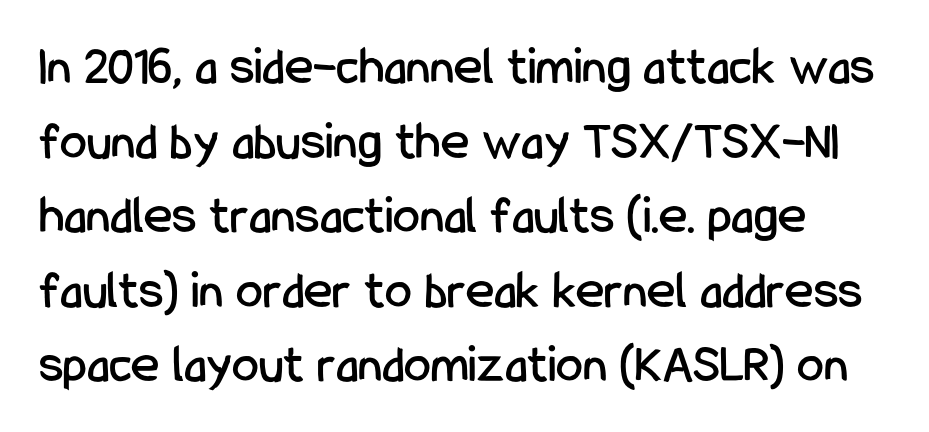
Q: Is the text italic (slanted)? A: No, it is upright.
Q: Is the typeface a serif or a sans-serif typeface? A: Sans-serif.
Q: Is the text underlined? A: No.
Q: Is the spacing between letters normal or unusually wide? A: Normal.
Q: Is the spacing between lines tight, normal or loose? A: Normal.
Q: Width (condensed, normal, or wide)? A: Condensed.
Q: Stroke contrast? A: Low.
Q: x-height? A: Medium.
Q: Monospaced? A: No.
